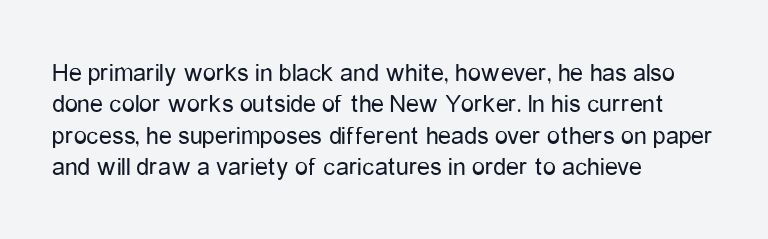
What stands out about the letter spacing? Nothing — it is the standard amount. The rendering anchors every line to the left-hand side. A light-to-regular cut is what we see here. Ordinary non-slanted type is in use.
